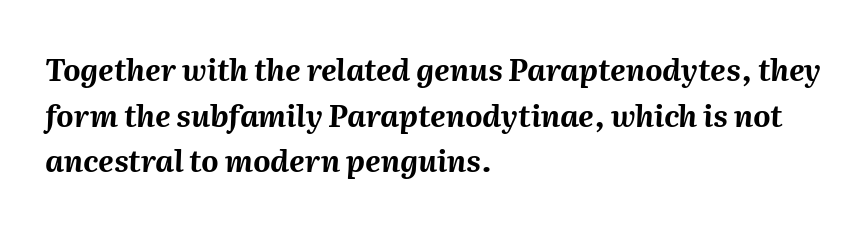
The image shows 30 px bold type, italic (leaning right); set left-aligned, normal line spacing (1.52x), normal letter spacing, not underlined; medium stroke contrast and a medium x-height.
